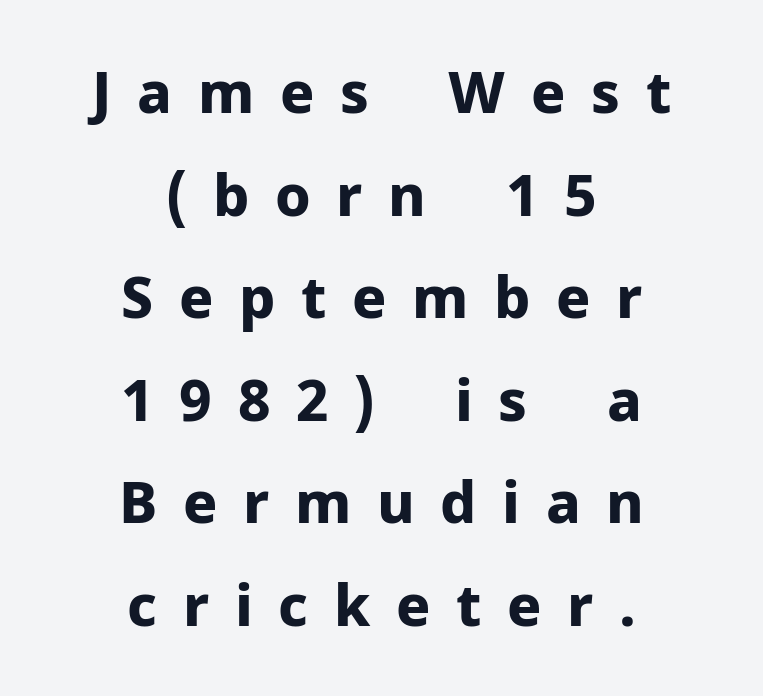
Q: Is the text bold? A: Yes.
Q: Is the text italic (slanted)? A: No, it is upright.
Q: Is the typeface a serif or a sans-serif typeface? A: Sans-serif.
Q: Is the text underlined? A: No.
Q: How is the paragraph aligned? A: Centered.
Q: Is the spacing between letters normal or unusually wide? A: Unusually wide.
Q: Width (condensed, normal, or wide)? A: Normal.
Q: Stroke contrast? A: Low.
Q: x-height? A: Medium.
Q: Monospaced? A: No.
